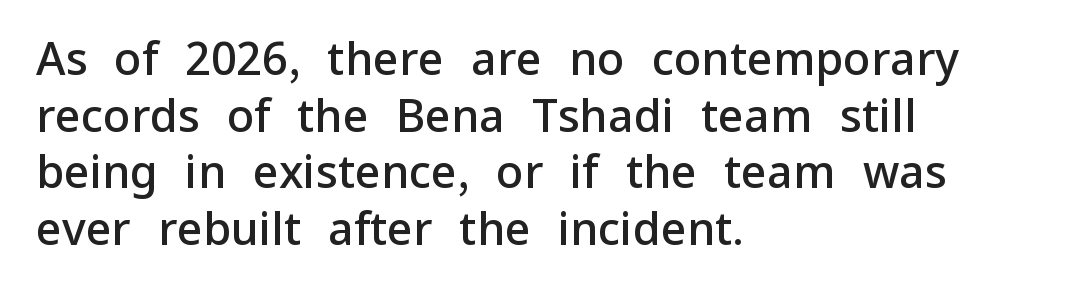
Anything drawn beneath the words? Only blank space. Italic: no, the glyphs are upright roman. The letters are semibold — heavier than regular but short of a full bold. Here the designer chose a conventional face with non-uniform glyph widths. The rows are spaced the way most documents space them. The compositor pushed each line to the left boundary.
